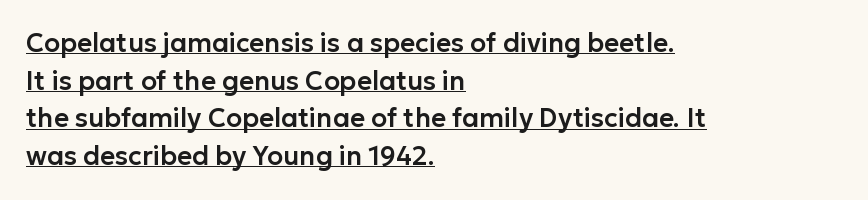
Posture: upright roman. Like a heading marked for emphasis, these lines bear an underscore. The tracking reads as untouched default to a designer's eye. The text block is weighted toward the left margin, trailing off unevenly rightward. A normal amount of white space separates one row of letters from the next.
